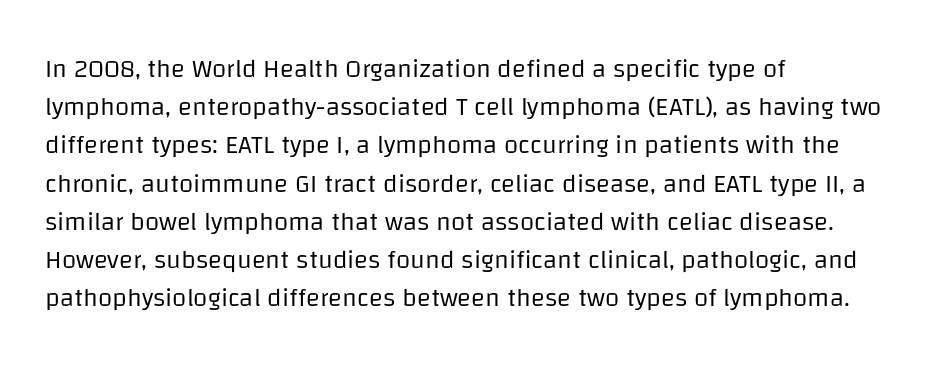
The vertical gap from one line to the next is medium. Quick note: underline off. The characters are drawn with everyday or finer stroke widths. A typesetter would mark this as roman, not italic. Caption: multi-line text, flush left, ragged right.
